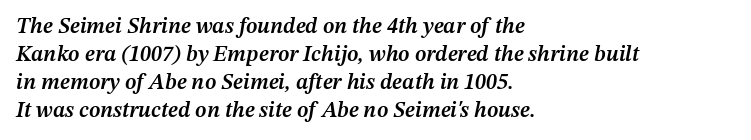
No word sits above an underline. Slightly chunky letters — semibold, I'd say, not full bold. Is the letter spacing exaggerated? No — it looks like the ordinary default. Line spacing here is normal. Is the block centered? No — it sits flush against the left margin.
